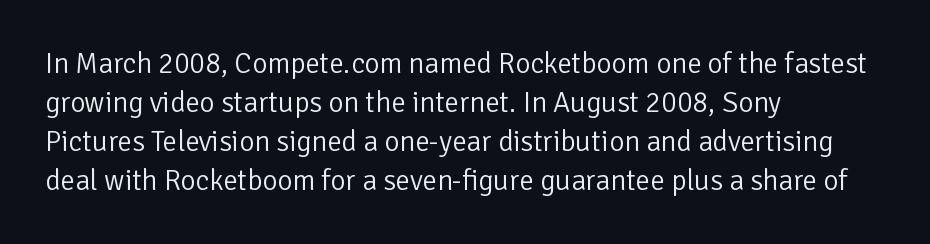
Q: Is the text bold? A: No.
Q: Is the text italic (slanted)? A: No, it is upright.
Q: Is the typeface a serif or a sans-serif typeface? A: Sans-serif.
Q: Is the text underlined? A: No.
Q: How is the paragraph aligned? A: Left-aligned.
Q: Is the spacing between letters normal or unusually wide? A: Normal.
Q: Is the spacing between lines tight, normal or loose? A: Normal.
Q: Width (condensed, normal, or wide)? A: Normal.
Q: Stroke contrast? A: Low.
Q: x-height? A: Medium.
Q: Monospaced? A: No.
